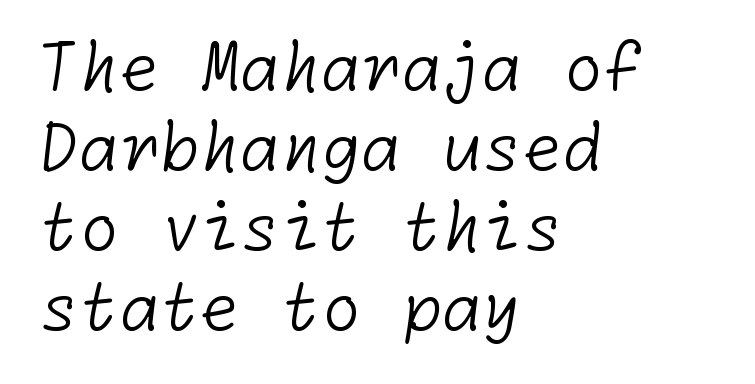
The image shows 65 px light sans-serif type; set left-aligned, line spacing 1.23x, normal letter spacing, not underlined; low stroke contrast and a medium x-height.
